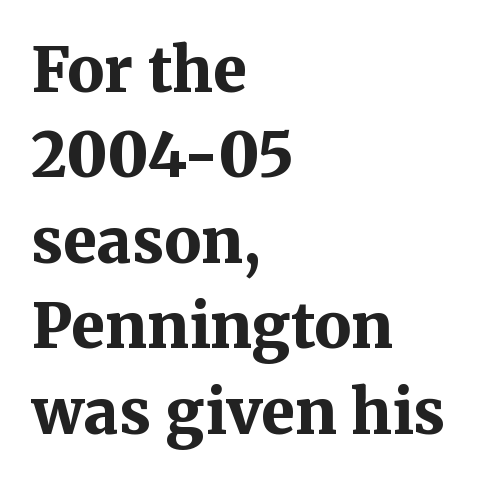
Font category for this specimen: serif. In CSS terms this would be text-align: left. Students, observe: this is what conventionally led text looks like. The tracking reads as untouched default to a designer's eye. The letters are bold, with thick, heavy strokes. Characters remain perfectly vertical along every line.
